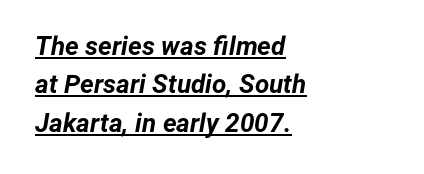
{"italic": "yes", "lean": "right", "slant_degrees": 12, "bold": "yes", "underline": "yes", "align": "left", "line_spacing": "normal", "line_spacing_ratio": 1.48, "letter_spacing": "normal", "letter_spacing_em": 0.0, "glyph_px": 26}
